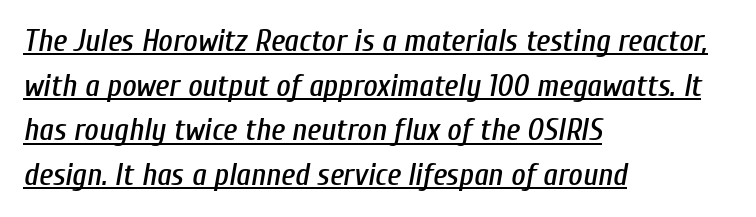
Q: Is the text italic (slanted)? A: Yes, it leans right by about 10 degrees.
Q: Is the text underlined? A: Yes.
Q: How is the paragraph aligned? A: Left-aligned.
Q: Is the spacing between letters normal or unusually wide? A: Normal.
Q: Is the spacing between lines tight, normal or loose? A: Normal.
Q: Width (condensed, normal, or wide)? A: Condensed.
Q: Stroke contrast? A: Low.
Q: x-height? A: Medium.
Q: Monospaced? A: No.
